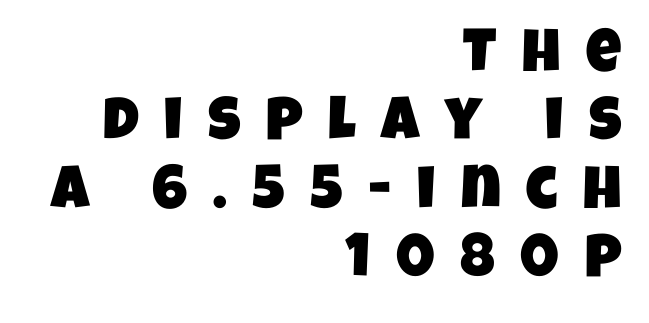
Q: Is the typeface a serif or a sans-serif typeface? A: Sans-serif.
Q: Is the text underlined? A: No.
Q: How is the paragraph aligned? A: Right-aligned.
Q: Is the spacing between letters normal or unusually wide? A: Unusually wide.
Q: Is the spacing between lines tight, normal or loose? A: Tight.
Q: Width (condensed, normal, or wide)? A: Condensed.
Q: Stroke contrast? A: Low.
Q: x-height? A: Large.
Q: Monospaced? A: No.
